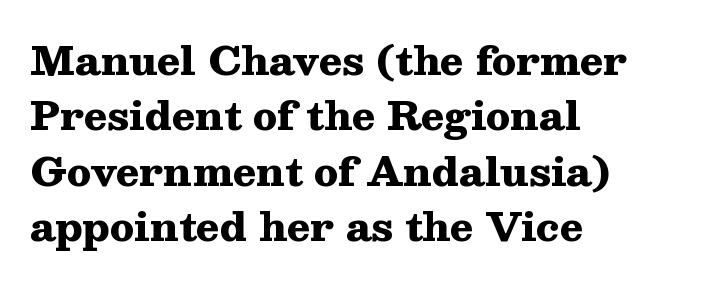
{"serif": "yes", "italic": "no", "bold": "yes", "weight": "heavy", "width": "wide", "stroke_contrast": "medium", "x_height": "medium", "monospaced": "no", "underline": "no", "align": "left", "line_spacing": "normal", "line_spacing_ratio": 1.42, "letter_spacing": "normal", "letter_spacing_em": 0.0, "glyph_px": 39}
